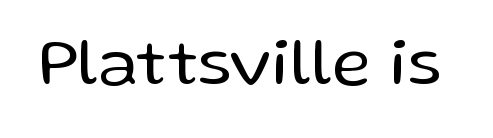
The image shows 67 px regular-weight sans-serif type, upright; set normal letter spacing, not underlined; low stroke contrast and a medium x-height.
